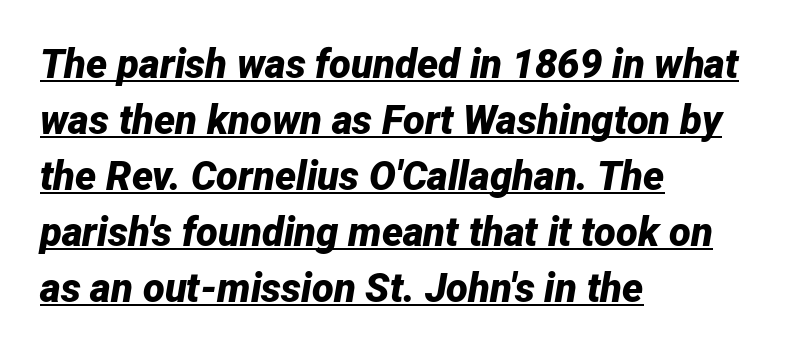
A student would call this left alignment; a typographer would say flush left, rag right. This sample has the flowing, uneven cadence of proportional lettering. Characters are canted at an angle relative to the baseline's perpendicular. A dark, heavy texture on the line: the type is bold. The face used here is rendered with its standard letterfit. The line-height multiplier appears to be the usual default.
